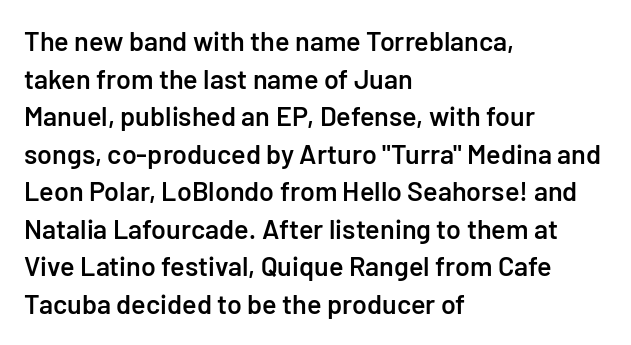
Q: Is the text bold? A: Semi-bold.
Q: Is the text italic (slanted)? A: No, it is upright.
Q: Is the text underlined? A: No.
Q: How is the paragraph aligned? A: Left-aligned.
Q: Is the spacing between letters normal or unusually wide? A: Normal.
Q: Is the spacing between lines tight, normal or loose? A: Normal.
